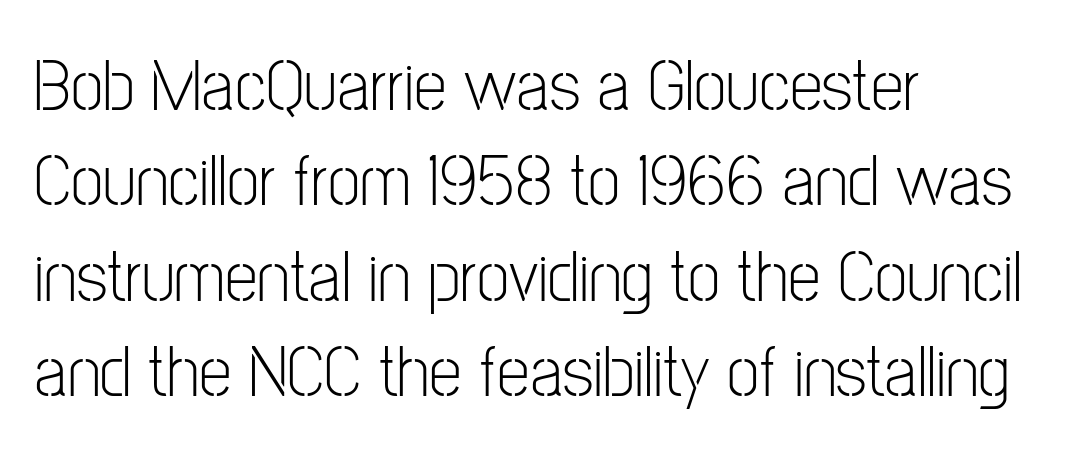
{"serif": "no", "italic": "no", "bold": "no", "weight": "light", "width": "condensed", "stroke_contrast": "low", "x_height": "medium", "monospaced": "no", "underline": "no", "align": "left", "line_spacing": "normal", "line_spacing_ratio": 1.29, "letter_spacing": "normal", "letter_spacing_em": 0.0, "glyph_px": 74}
